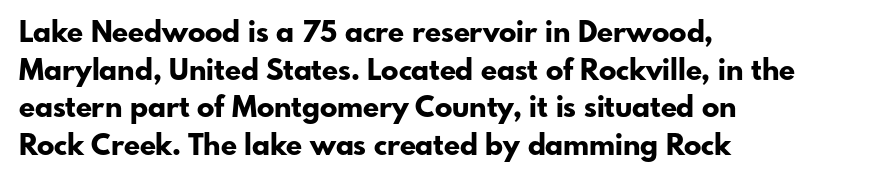
Q: Is the text bold? A: Yes.
Q: Is the text italic (slanted)? A: No, it is upright.
Q: Is the typeface a serif or a sans-serif typeface? A: Sans-serif.
Q: Is the text underlined? A: No.
Q: How is the paragraph aligned? A: Left-aligned.
Q: Is the spacing between letters normal or unusually wide? A: Normal.
Q: Is the spacing between lines tight, normal or loose? A: Normal.
Q: Width (condensed, normal, or wide)? A: Normal.
Q: Stroke contrast? A: Low.
Q: x-height? A: Small.
Q: Monospaced? A: No.
